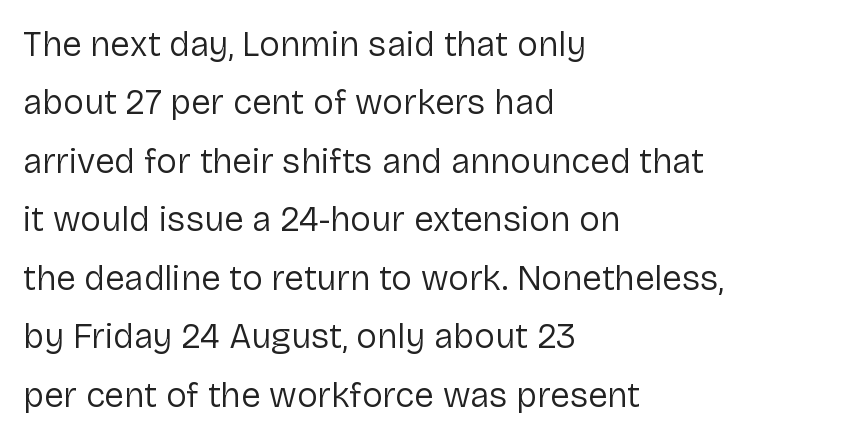
{"serif": "no", "italic": "no", "bold": "no", "weight": "regular", "width": "normal", "stroke_contrast": "low", "x_height": "medium", "monospaced": "no", "underline": "no", "align": "left", "line_spacing": "normal", "line_spacing_ratio": 1.67, "letter_spacing": "normal", "letter_spacing_em": 0.0, "glyph_px": 35}
